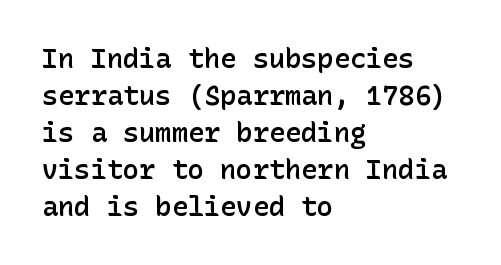
Nobody touched the tracking dial on this one. The space between consecutive lines is moderate. The area under the type is left untouched. Posture: straight, roman, zero tilt. The glyphs have the mass of a demibold cut, below bold.
